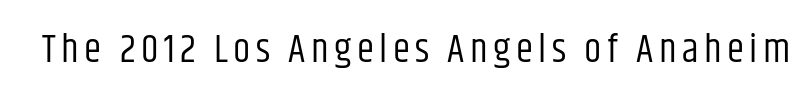
The glyphs are unaccompanied by any horizontal stroke below them. The font family rendered here belongs to the sans-serif group. This sample has the flowing, uneven cadence of proportional lettering. These glyphs show unthickened strokes, regular width or finer. The axis of the letterforms is exactly vertical.
